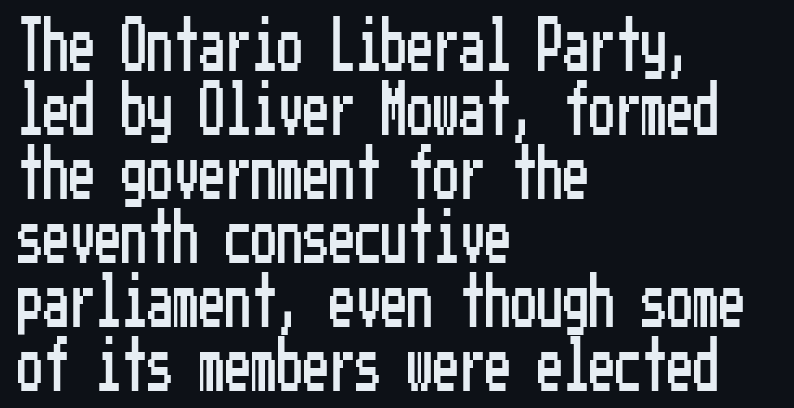
{"serif": "no", "italic": "no", "width": "condensed", "stroke_contrast": "low", "x_height": "medium", "underline": "no", "align": "left", "line_spacing_ratio": 1.23, "letter_spacing": "normal", "letter_spacing_em": 0.0, "glyph_px": 52}
